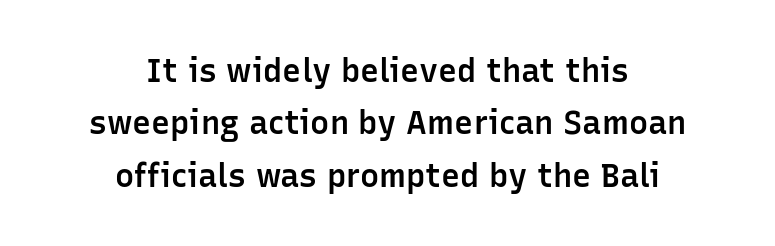
This rendering uses center alignment, leaving both contours irregular but symmetric. Is this a sans? Yes — the strokes have no serifs. Italic? Not at all — the glyphs are vertical. Descenders hang freely into open space. Set as a demibold, roughly 600 on the weight scale. Nothing unusual about the tracking: characters are spaced as the font intends.
